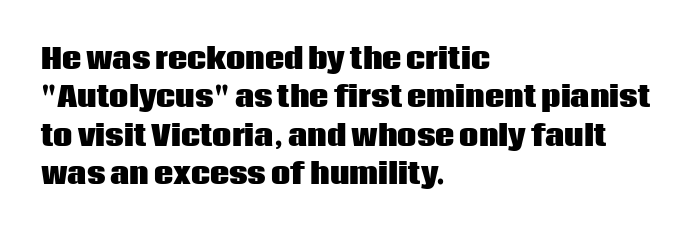
{"italic": "no", "bold": "yes", "underline": "no", "align": "left", "line_spacing": "normal", "line_spacing_ratio": 1.42, "letter_spacing": "normal", "letter_spacing_em": 0.0, "glyph_px": 27}
